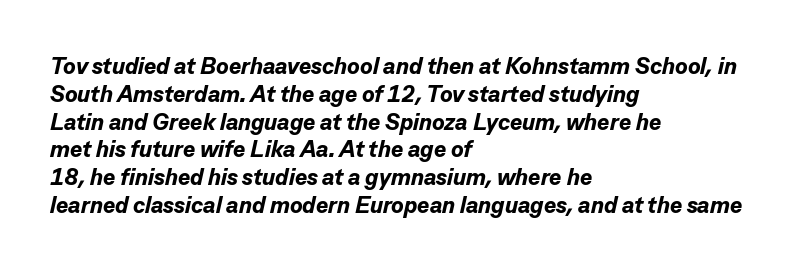
The image shows 23 px bold type, italic (leaning right); set left-aligned, line spacing 1.21x, normal letter spacing, not underlined.
